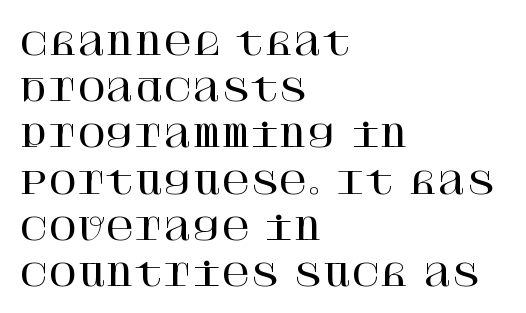
Unmarked baselines from the first word to the last. In CSS terms this would be text-align: left. Letter spacing: default. Every stem runs plumb, perpendicular to the baseline. Honestly, the row spacing looks completely unremarkable.
